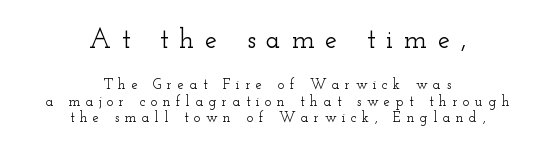
{"italic": "no", "underline": "no", "align": "center", "line_spacing_ratio": 1.17, "letter_spacing": "wide", "letter_spacing_em": 0.4, "larger_block": "first", "size_ratio": 1.93, "glyph_px": 27}
